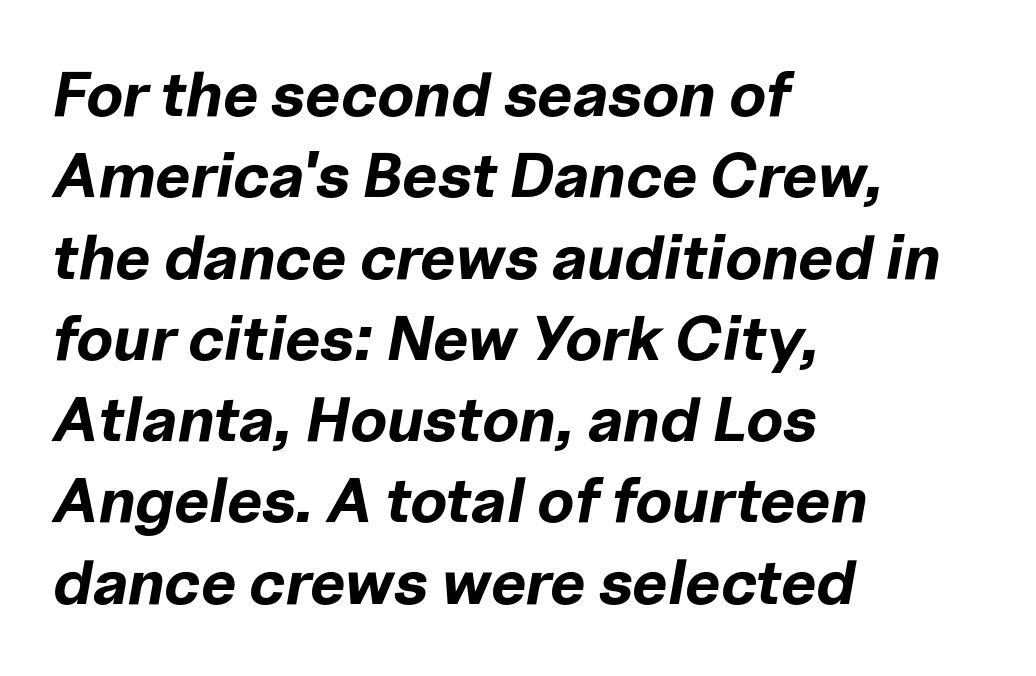
The image shows 63 px bold type, italic (leaning right); set left-aligned, normal line spacing (1.29x), normal letter spacing, not underlined; low stroke contrast and a medium x-height.
